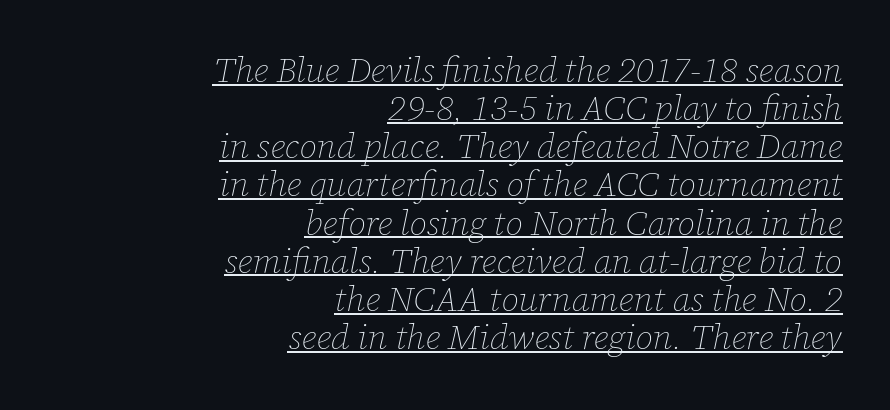
Letter spacing: default. This is not heavy type; no bold has been used. This sample trades vertical openness for compactness between lines. These lines stack with their right ends in a neat column. It's the slanting kind of type. Students, observe the line beneath the letters — that is underlining.
